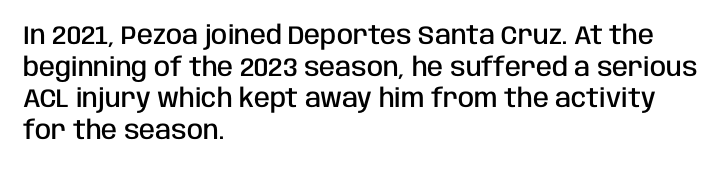
{"italic": "no", "bold": "semi", "underline": "no", "align": "left", "line_spacing_ratio": 1.22, "letter_spacing": "normal", "letter_spacing_em": 0.0, "glyph_px": 26}
